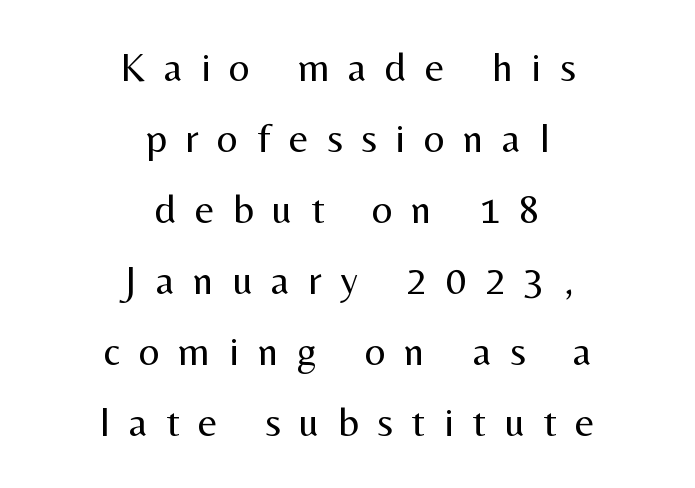
{"serif": "no", "italic": "no", "bold": "no", "weight": "regular", "width": "normal", "stroke_contrast": "medium", "x_height": "medium", "monospaced": "no", "underline": "no", "align": "center", "line_spacing_ratio": 1.73, "letter_spacing": "wide", "letter_spacing_em": 0.46, "glyph_px": 41}
